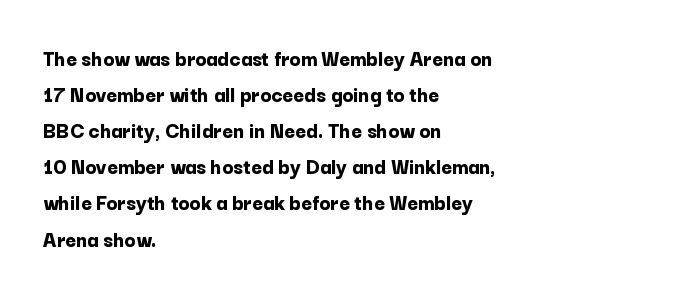
Q: Is the text bold? A: Yes.
Q: Is the text italic (slanted)? A: No, it is upright.
Q: Is the text underlined? A: No.
Q: How is the paragraph aligned? A: Left-aligned.
Q: Is the spacing between letters normal or unusually wide? A: Normal.
Q: Is the spacing between lines tight, normal or loose? A: Normal.
